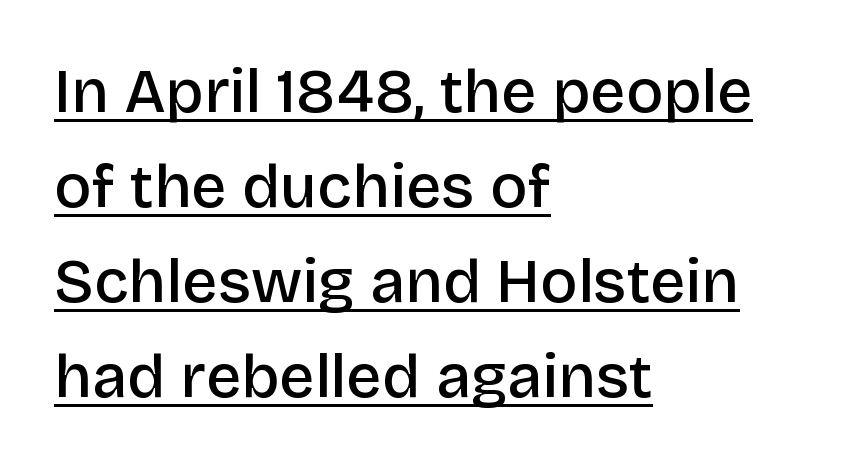
The image shows 62 px semibold sans-serif type, upright; set left-aligned, normal line spacing (1.53x), normal letter spacing, underlined; low stroke contrast and a large x-height.
